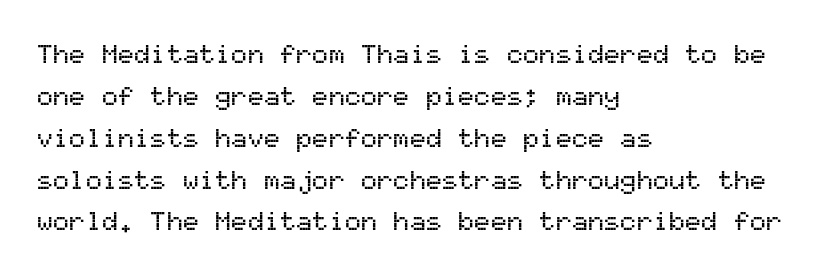
Decoration check: the copy has no underline. You can tell it's not italic because the verticals are truly vertical. Is the letter spacing exaggerated? No — it looks like the ordinary default. A classic flush-left, rag-right setting is used for this passage. Baseline-to-baseline distance is the conventional proportion of letter height.
